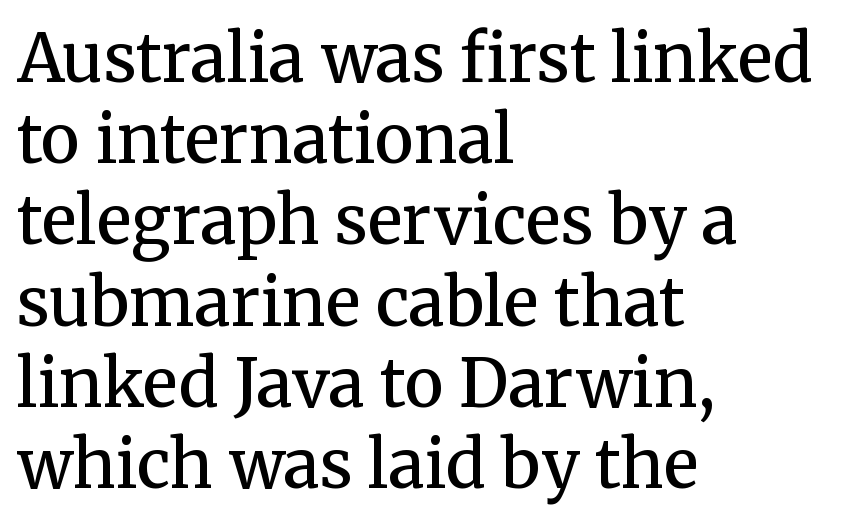
{"serif": "yes", "italic": "no", "bold": "semi", "weight": "semibold", "width": "normal", "stroke_contrast": "medium", "x_height": "medium", "monospaced": "no", "underline": "no", "align": "left", "line_spacing_ratio": 1.23, "letter_spacing": "normal", "letter_spacing_em": 0.0, "glyph_px": 66}
